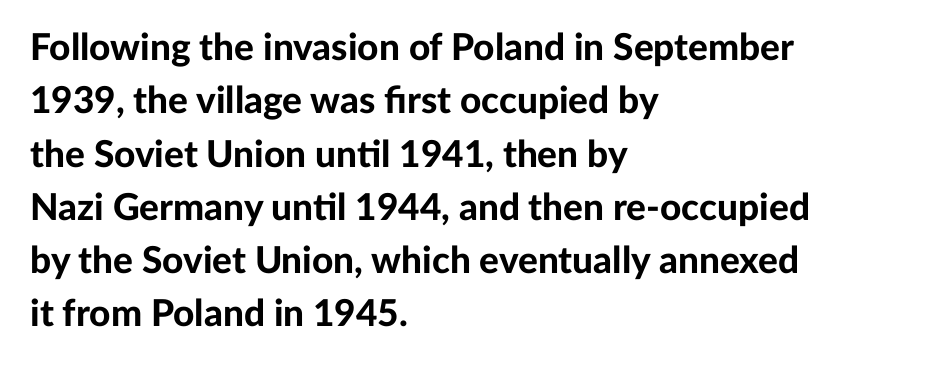
The image shows 37 px bold sans-serif type, upright; set left-aligned, normal line spacing (1.44x), normal letter spacing, not underlined; low stroke contrast and a medium x-height.
